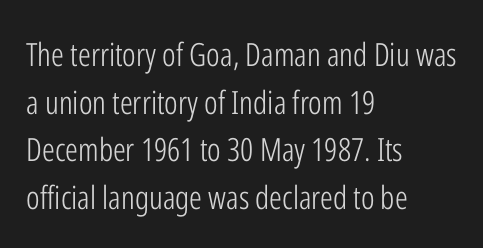
{"serif": "no", "italic": "no", "bold": "no", "weight": "light", "width": "condensed", "stroke_contrast": "low", "x_height": "medium", "monospaced": "no", "underline": "no", "align": "left", "line_spacing": "normal", "line_spacing_ratio": 1.49, "letter_spacing": "normal", "letter_spacing_em": 0.0, "glyph_px": 32}
